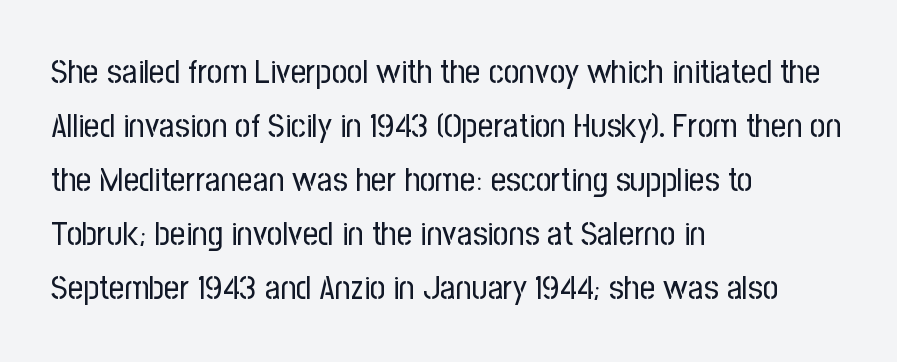
Nothing heavy about these letters — not bold at all. Serif or sans? Sans — the stroke terminals are bare. The rendering keeps characters at their native spacing. The lines are quadded left. Is this a fixed-width face? No — the glyphs have proportional, varying widths. Only glyphs here, with clear space below each row.
